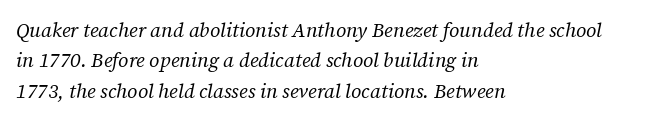
The image shows 20 px text type, italic (leaning right); set left-aligned, normal line spacing (1.52x), normal letter spacing, not underlined.
